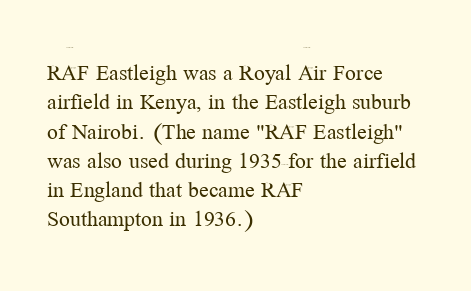
{"italic": "no", "bold": "no", "underline": "no", "align": "left", "line_spacing_ratio": 1.22, "letter_spacing": "normal", "letter_spacing_em": 0.0, "glyph_px": 24}
